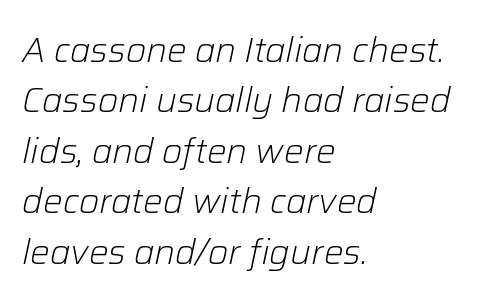
A typesetter would mark this as italic. No chunkiness to these letters — they're not bold. The type is set solid horizontally, with unmodified tracking. Regarding leading, the lines here are spaced in the standard way. Only glyphs here, with clear space below each row. Where is the straight margin? On the left.
